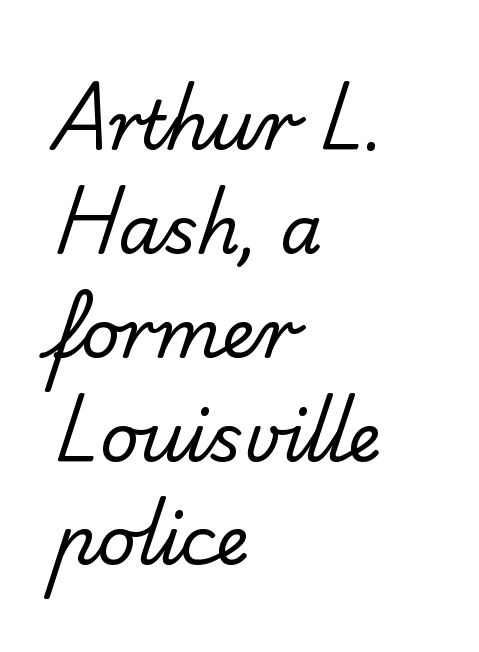
Each stroke keeps to a modest, everyday thickness or less. The rendering uses a moderate line-height, typical for paragraphs. Tracking here is standard; glyphs follow each other at the usual distance. The paragraph has a hard left edge and a soft right edge. Descenders hang freely into open space. Looks like regular typesetting: each glyph gets only the width it needs.
